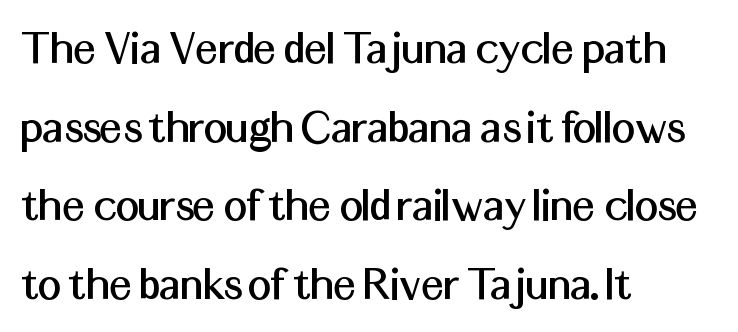
Q: Is the text italic (slanted)? A: No, it is upright.
Q: Is the typeface a serif or a sans-serif typeface? A: Sans-serif.
Q: Is the text underlined? A: No.
Q: How is the paragraph aligned? A: Left-aligned.
Q: Is the spacing between letters normal or unusually wide? A: Normal.
Q: Is the spacing between lines tight, normal or loose? A: Normal.
Q: Width (condensed, normal, or wide)? A: Normal.
Q: Stroke contrast? A: Medium.
Q: x-height? A: Medium.
Q: Monospaced? A: No.
